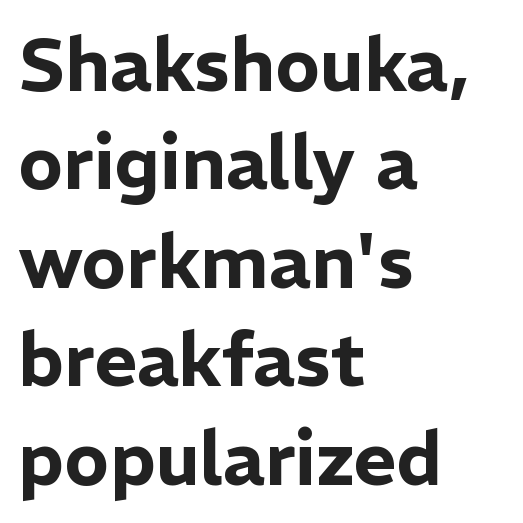
Think of a printed novel: that variable character pitch is what you see here. The font's upright variant was chosen for this text. Horizontally, the lines are justified to the leading edge only. Honestly, the letter spacing is just normal — you wouldn't notice it. The string is rendered with underlining switched off. The designer went with a sans here, leaving each stem footless.
